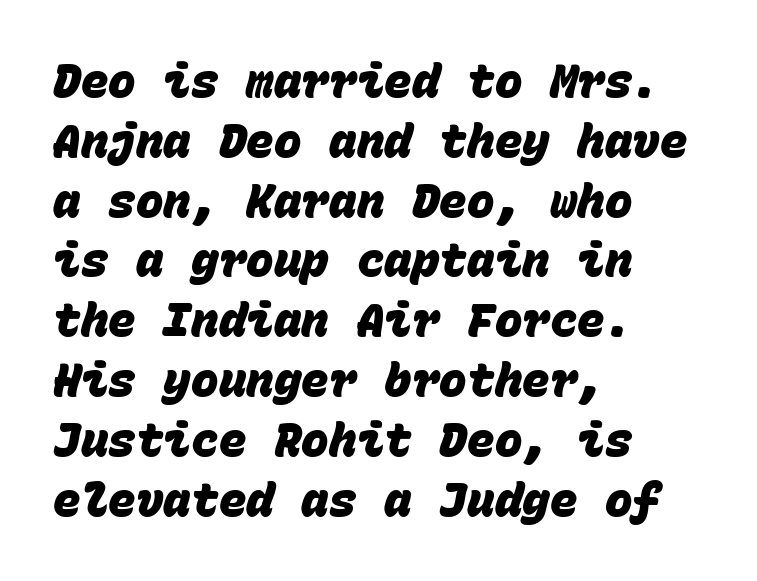
Q: Is the text bold? A: Yes.
Q: Is the typeface a serif or a sans-serif typeface? A: Sans-serif.
Q: Is the text underlined? A: No.
Q: How is the paragraph aligned? A: Left-aligned.
Q: Is the spacing between letters normal or unusually wide? A: Normal.
Q: Is the spacing between lines tight, normal or loose? A: Normal.
Q: Width (condensed, normal, or wide)? A: Normal.
Q: Stroke contrast? A: Low.
Q: x-height? A: Large.
Q: Monospaced? A: Yes.
